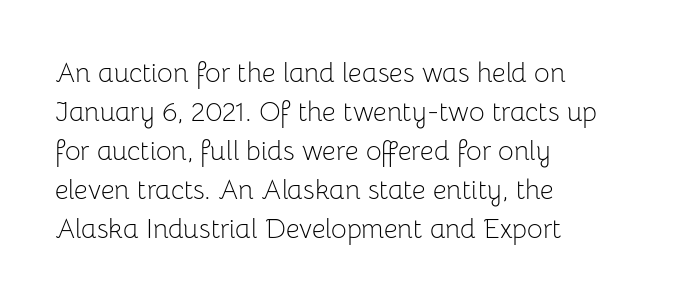
Q: Is the text bold? A: No.
Q: Is the text italic (slanted)? A: No, it is upright.
Q: Is the text underlined? A: No.
Q: How is the paragraph aligned? A: Left-aligned.
Q: Is the spacing between letters normal or unusually wide? A: Normal.
Q: Is the spacing between lines tight, normal or loose? A: Normal.
